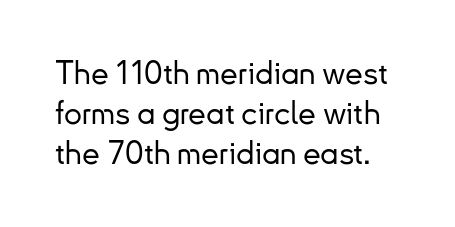
Q: Is the text italic (slanted)? A: No, it is upright.
Q: Is the typeface a serif or a sans-serif typeface? A: Sans-serif.
Q: Is the text underlined? A: No.
Q: Is the spacing between letters normal or unusually wide? A: Normal.
Q: Is the spacing between lines tight, normal or loose? A: Normal.
Q: Width (condensed, normal, or wide)? A: Normal.
Q: Stroke contrast? A: Low.
Q: x-height? A: Small.
Q: Monospaced? A: No.
